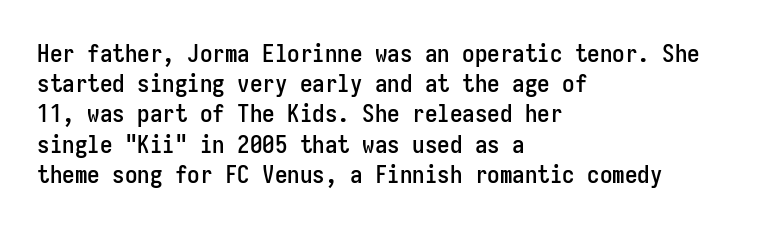
Standard letterfit; no display-style spreading of the glyphs. A typesetter would mark this as roman, not italic. Does the copy run flush right? No — it runs flush left. Words float on clear page, feet unadorned.
